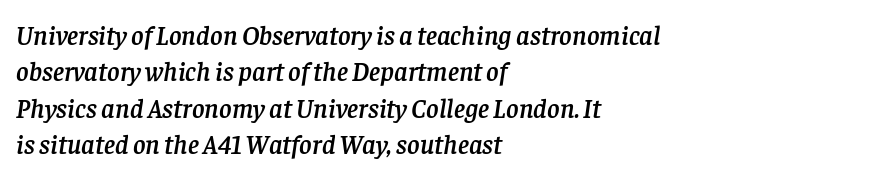
The image shows 27 px text type, italic (leaning right); set left-aligned, normal line spacing (1.35x), normal letter spacing, not underlined.
